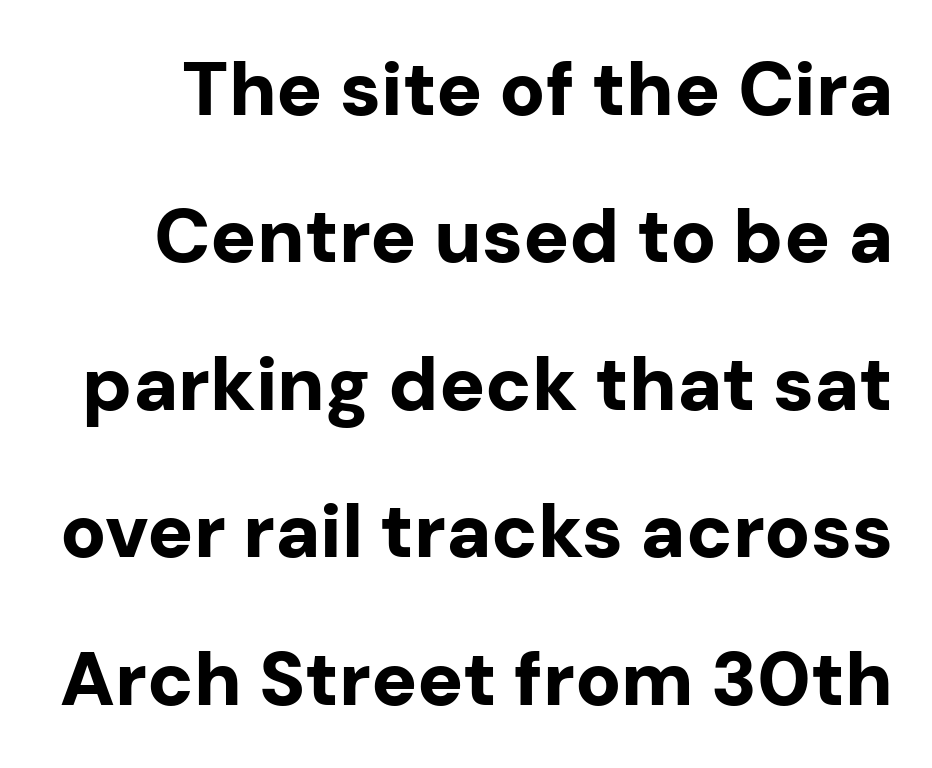
The image shows 76 px bold sans-serif type, upright; set loose line spacing (1.94x), normal letter spacing, not underlined; low stroke contrast and a medium x-height.
